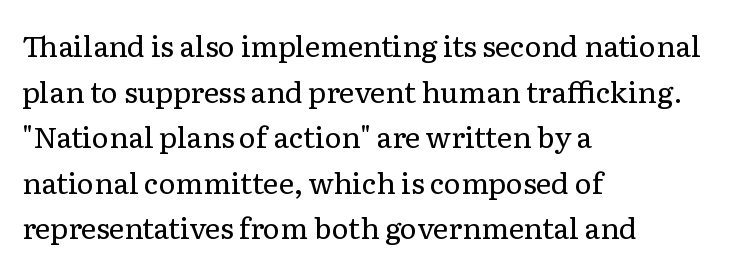
Q: Is the text bold? A: No.
Q: Is the text italic (slanted)? A: No, it is upright.
Q: Is the typeface a serif or a sans-serif typeface? A: Serif.
Q: Is the text underlined? A: No.
Q: How is the paragraph aligned? A: Left-aligned.
Q: Is the spacing between letters normal or unusually wide? A: Normal.
Q: Is the spacing between lines tight, normal or loose? A: Normal.
Q: Width (condensed, normal, or wide)? A: Normal.
Q: Stroke contrast? A: Low.
Q: x-height? A: Medium.
Q: Monospaced? A: No.
